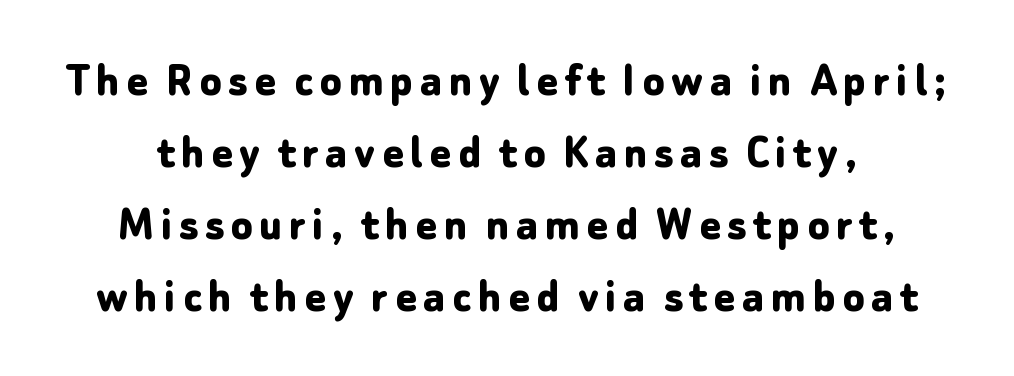
The image shows 50 px bold sans-serif type, upright; set normal line spacing (1.44x), not underlined; low stroke contrast and a medium x-height.
